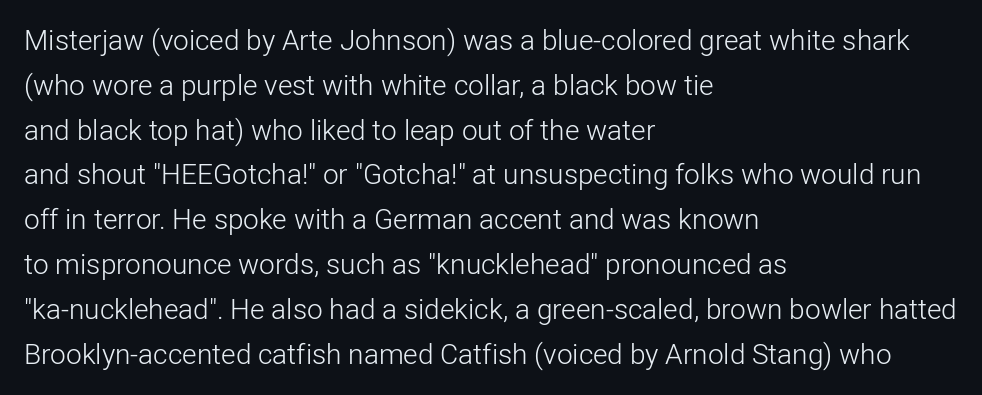
Q: Is the text bold? A: No.
Q: Is the text italic (slanted)? A: No, it is upright.
Q: Is the typeface a serif or a sans-serif typeface? A: Sans-serif.
Q: Is the text underlined? A: No.
Q: How is the paragraph aligned? A: Left-aligned.
Q: Is the spacing between letters normal or unusually wide? A: Normal.
Q: Is the spacing between lines tight, normal or loose? A: Normal.
Q: Width (condensed, normal, or wide)? A: Normal.
Q: Stroke contrast? A: Low.
Q: x-height? A: Medium.
Q: Monospaced? A: No.
